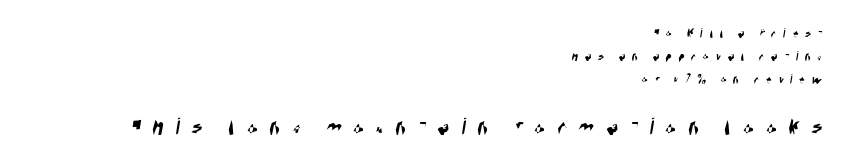
Successive baselines arrive at the customary interval. Unmarked baselines from the first word to the last. The passage shown begins with its smaller block and ends with its larger one. Inter-character spacing is expanded well beyond the font's built-in metrics. The compositor pushed each line to the right boundary.
